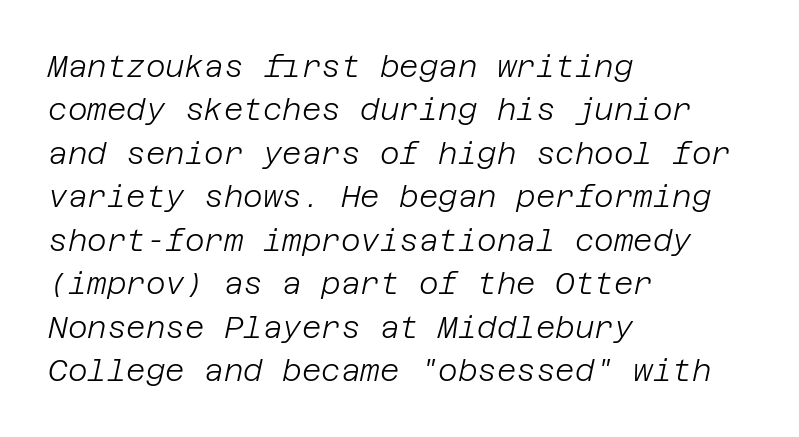
Q: Is the text bold? A: No.
Q: Is the text italic (slanted)? A: Yes, it leans right by about 12 degrees.
Q: Is the text underlined? A: No.
Q: How is the paragraph aligned? A: Left-aligned.
Q: Is the spacing between letters normal or unusually wide? A: Normal.
Q: Is the spacing between lines tight, normal or loose? A: Normal.
Q: Width (condensed, normal, or wide)? A: Normal.
Q: Stroke contrast? A: Low.
Q: x-height? A: Large.
